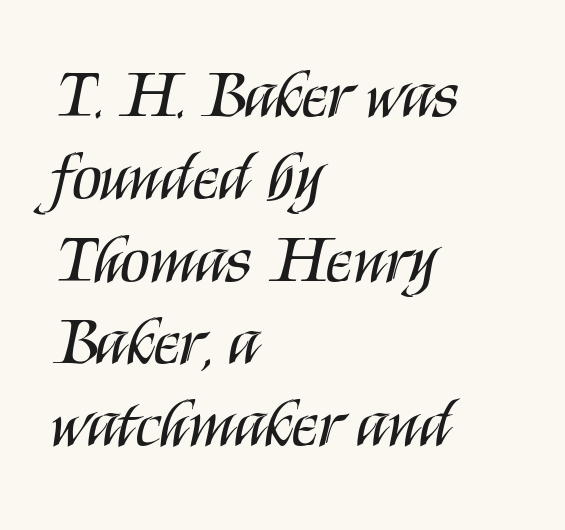
{"serif": "no", "bold": "no", "weight": "regular", "width": "condensed", "stroke_contrast": "medium", "x_height": "large", "monospaced": "no", "underline": "no", "align": "left", "line_spacing_ratio": 1.21, "letter_spacing": "normal", "letter_spacing_em": 0.0, "glyph_px": 68}
